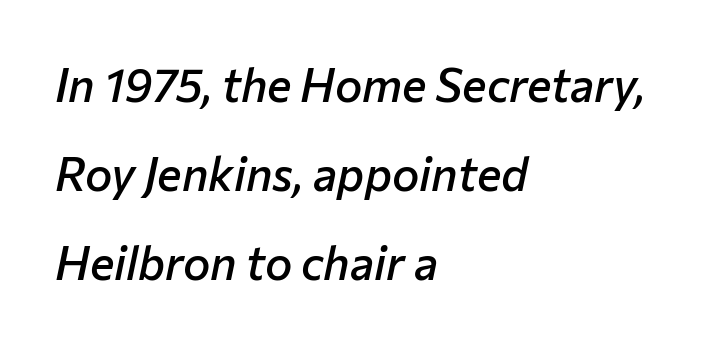
The image shows 46 px semibold type, italic (leaning right); set left-aligned, loose line spacing (1.93x), normal letter spacing, not underlined; low stroke contrast and a medium x-height.
